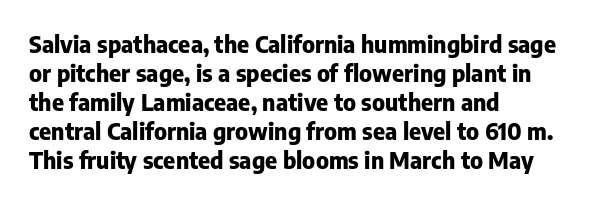
{"italic": "no", "bold": "yes", "underline": "no", "align": "left", "line_spacing": "normal", "line_spacing_ratio": 1.26, "letter_spacing": "normal", "letter_spacing_em": 0.0, "glyph_px": 23}
